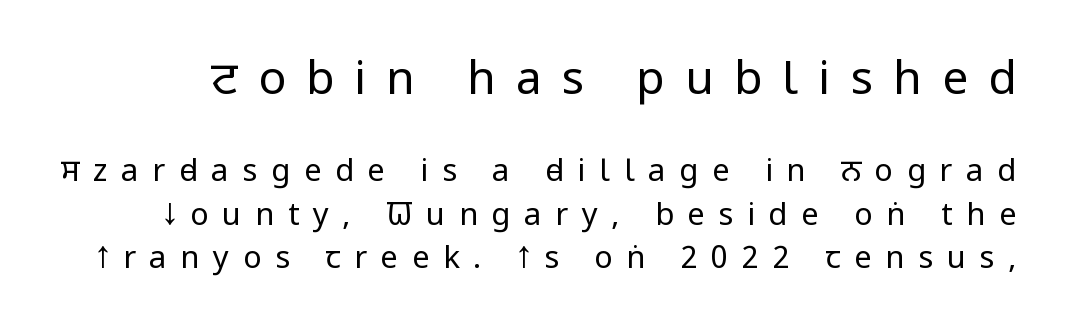
Q: Is the text bold? A: No.
Q: Is the text italic (slanted)? A: No, it is upright.
Q: Is the typeface a serif or a sans-serif typeface? A: Sans-serif.
Q: Is the text underlined? A: No.
Q: Is the spacing between letters normal or unusually wide? A: Unusually wide.
Q: Is the spacing between lines tight, normal or loose? A: Normal.
Q: Which block of text is set in a larger size, the first (top) or the second (bottom)? A: The first (top) one.
Q: Width (condensed, normal, or wide)? A: Condensed.
Q: Stroke contrast? A: Low.
Q: x-height? A: Large.
Q: Monospaced? A: No.
